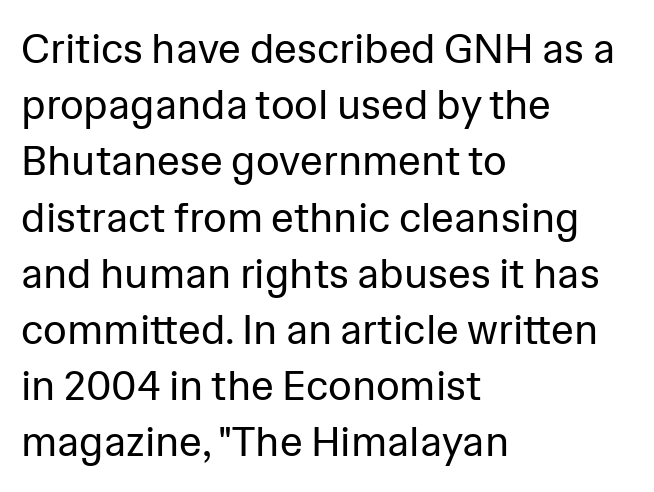
{"serif": "no", "italic": "no", "bold": "no", "weight": "regular", "width": "normal", "stroke_contrast": "low", "x_height": "medium", "monospaced": "no", "underline": "no", "align": "left", "line_spacing": "normal", "line_spacing_ratio": 1.37, "letter_spacing": "normal", "letter_spacing_em": 0.0, "glyph_px": 41}
